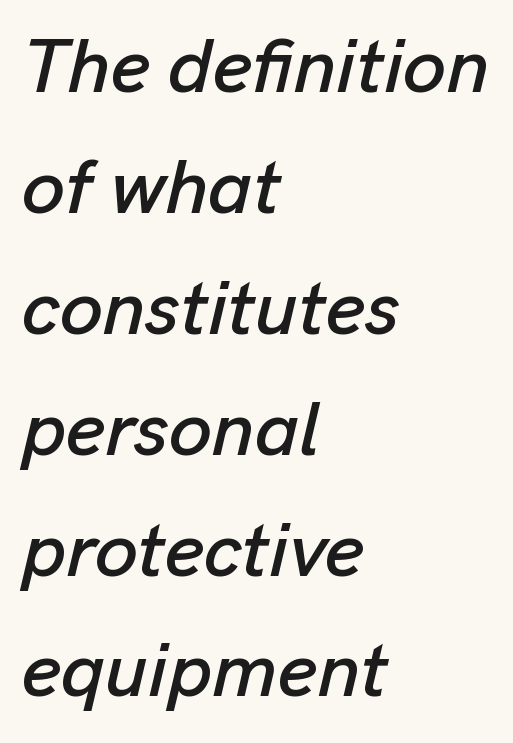
These lines sit exactly where default settings would place them. Observe the lean: these are italic letterforms. Nobody drew a line under any word here. In terms of letterspacing, this is plain default setting. Each letter keeps its own natural width here, so spacing adapts to shape. The lines in this sample share a left origin and differ only in where they stop.
